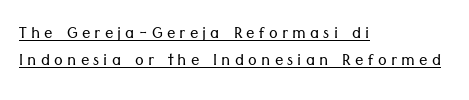
Q: Is the text bold? A: No.
Q: Is the text italic (slanted)? A: No, it is upright.
Q: Is the text underlined? A: Yes.
Q: How is the paragraph aligned? A: Left-aligned.
Q: Is the spacing between letters normal or unusually wide? A: Unusually wide.
Q: Is the spacing between lines tight, normal or loose? A: Normal.
